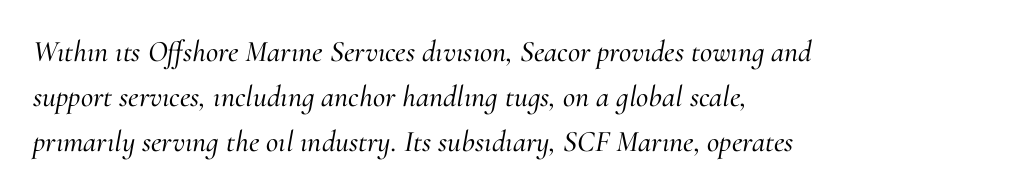
Is the block centered? No — it sits flush against the left margin. The rendering applies a slant to the glyphs. The rendering uses natural spacing where letterforms have individual widths. The words here are not underlined.
